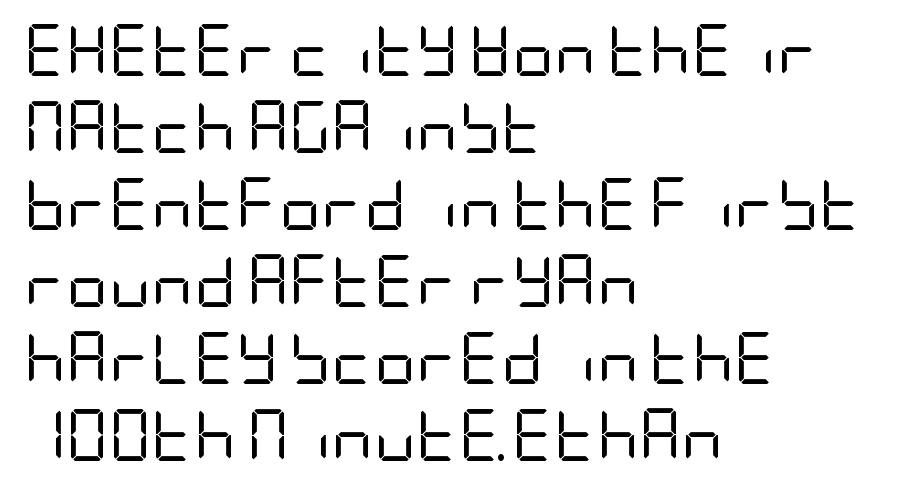
{"serif": "no", "italic": "no", "bold": "no", "weight": "regular", "width": "condensed", "stroke_contrast": "low", "x_height": "large", "underline": "no", "align": "left", "line_spacing": "normal", "line_spacing_ratio": 1.48, "letter_spacing": "normal", "letter_spacing_em": 0.0, "glyph_px": 52}
